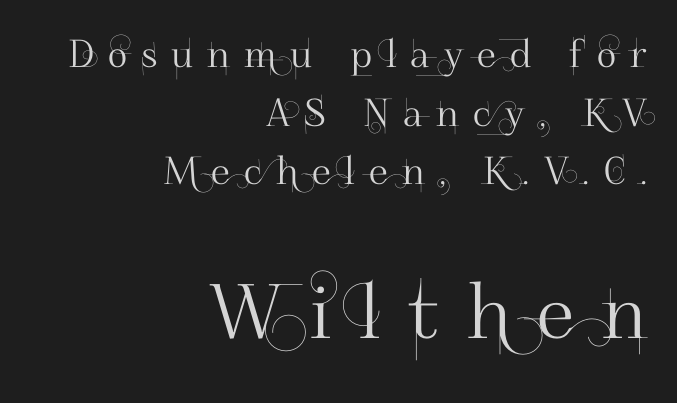
The image shows 75 px sans-serif type, upright; set right-aligned, normal line spacing (1.54x), unusually wide letter spacing (+0.37 em), not underlined; the second (bottom) block is 1.97x larger; high stroke contrast and a small x-height.
